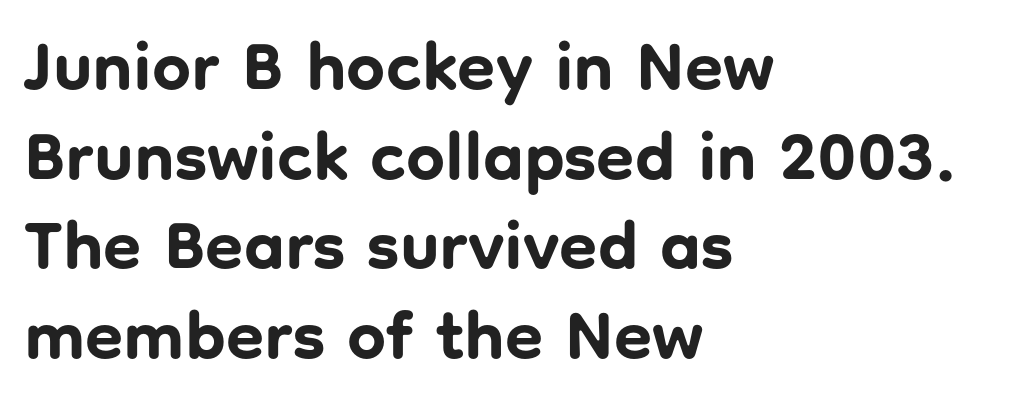
Standard letterfit; no display-style spreading of the glyphs. The font's upright variant was chosen for this text. Lines of text with bare space underneath. Bold? Absolutely — the strokes are thick and heavy. To sum up the face: it is a sans, with no serifs.
